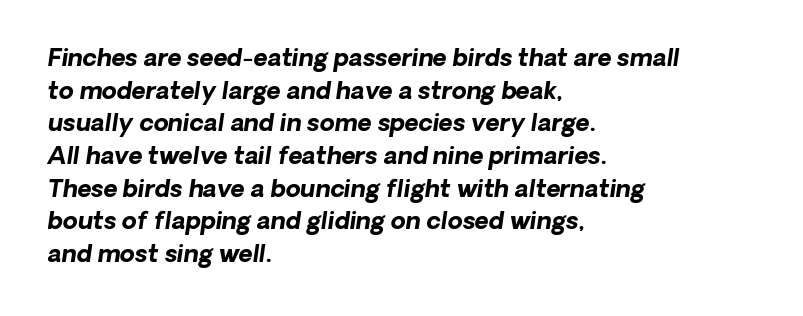
{"bold": "yes", "underline": "no", "align": "left", "line_spacing": "normal", "line_spacing_ratio": 1.36, "letter_spacing": "normal", "letter_spacing_em": 0.0, "glyph_px": 24}
